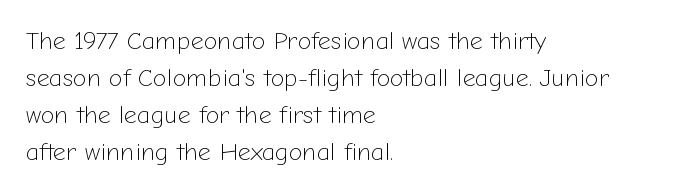
The image shows 25 px text type, upright; set left-aligned, normal line spacing (1.48x), normal letter spacing, not underlined.
